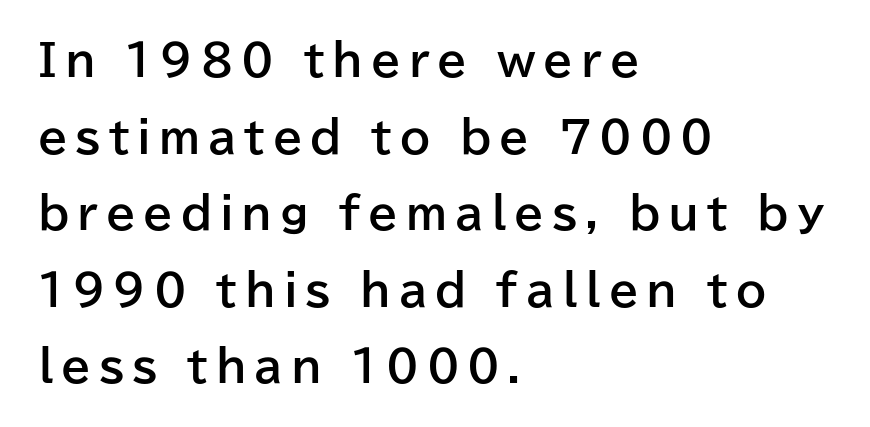
Q: Is the text bold? A: Yes.
Q: Is the text italic (slanted)? A: No, it is upright.
Q: Is the typeface a serif or a sans-serif typeface? A: Sans-serif.
Q: Is the text underlined? A: No.
Q: How is the paragraph aligned? A: Left-aligned.
Q: Width (condensed, normal, or wide)? A: Normal.
Q: Stroke contrast? A: Low.
Q: x-height? A: Medium.
Q: Monospaced? A: No.
